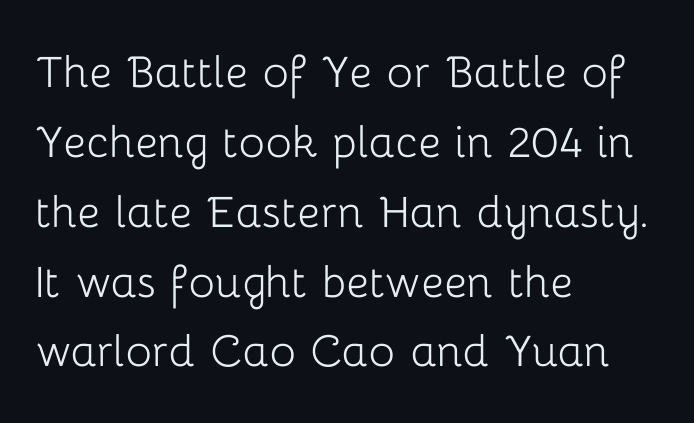
Q: Is the text bold? A: No.
Q: Is the text italic (slanted)? A: No, it is upright.
Q: Is the typeface a serif or a sans-serif typeface? A: Sans-serif.
Q: Is the text underlined? A: No.
Q: How is the paragraph aligned? A: Left-aligned.
Q: Is the spacing between letters normal or unusually wide? A: Normal.
Q: Is the spacing between lines tight, normal or loose? A: Normal.
Q: Width (condensed, normal, or wide)? A: Normal.
Q: Stroke contrast? A: Low.
Q: x-height? A: Medium.
Q: Monospaced? A: No.
